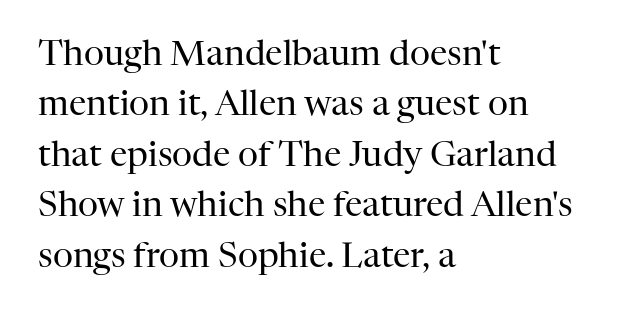
Q: Is the text bold? A: No.
Q: Is the text italic (slanted)? A: No, it is upright.
Q: Is the typeface a serif or a sans-serif typeface? A: Serif.
Q: Is the text underlined? A: No.
Q: How is the paragraph aligned? A: Left-aligned.
Q: Is the spacing between letters normal or unusually wide? A: Normal.
Q: Is the spacing between lines tight, normal or loose? A: Normal.
Q: Width (condensed, normal, or wide)? A: Normal.
Q: Stroke contrast? A: High.
Q: x-height? A: Medium.
Q: Monospaced? A: No.
